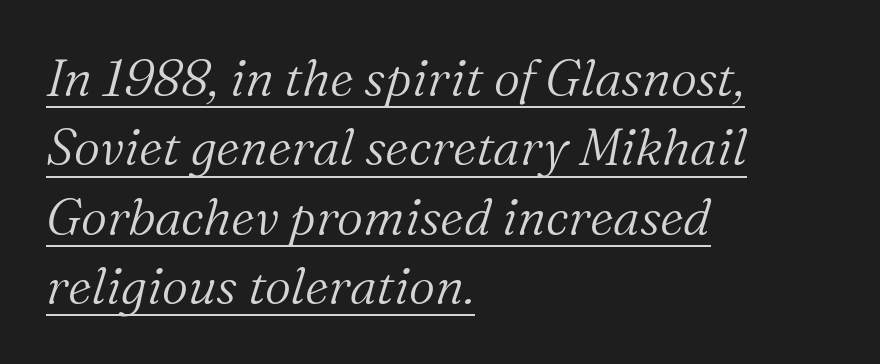
Looks like regular typesetting: each glyph gets only the width it needs. Left-aligned paragraph, ragged on the right. Quick note: interline space is typical. Classification — serif. What decoration does the sample have? An underline.
